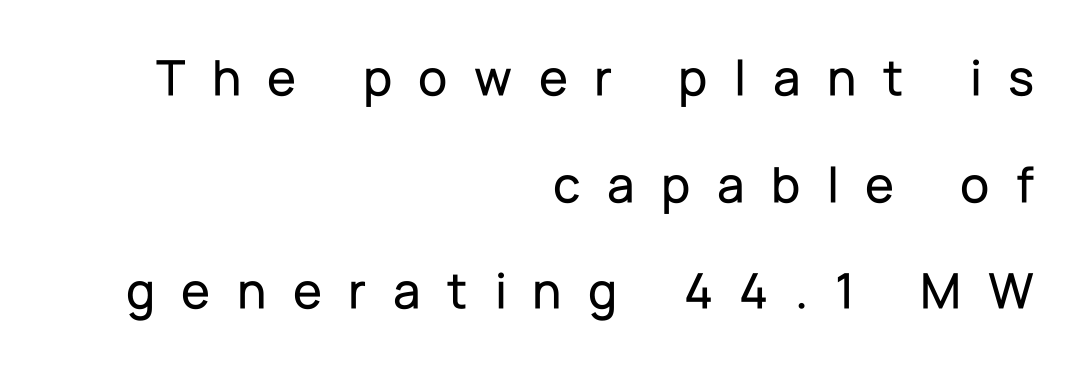
{"serif": "no", "italic": "no", "width": "normal", "stroke_contrast": "low", "x_height": "medium", "monospaced": "no", "underline": "no", "align": "right", "line_spacing": "loose", "line_spacing_ratio": 2.01, "letter_spacing": "wide", "letter_spacing_em": 0.5, "glyph_px": 53}
